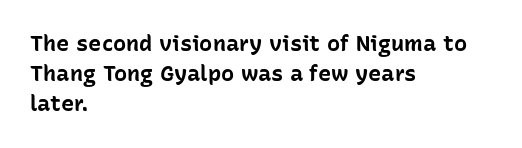
The image shows 22 px bold type, upright; set left-aligned, normal line spacing (1.37x), normal letter spacing, not underlined.
